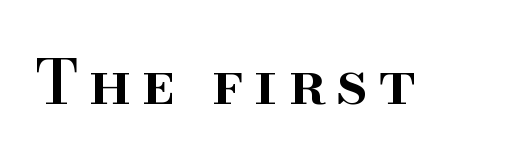
{"serif": "yes", "italic": "no", "bold": "semi", "weight": "semibold", "width": "normal", "stroke_contrast": "high", "x_height": "small", "monospaced": "no", "underline": "no", "glyph_px": 61}
